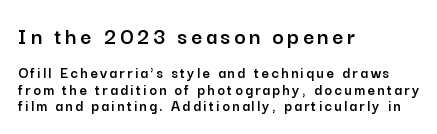
Q: Is the text italic (slanted)? A: No, it is upright.
Q: Is the text underlined? A: No.
Q: How is the paragraph aligned? A: Left-aligned.
Q: Is the spacing between lines tight, normal or loose? A: Tight.
Q: Which block of text is set in a larger size, the first (top) or the second (bottom)? A: The first (top) one.
